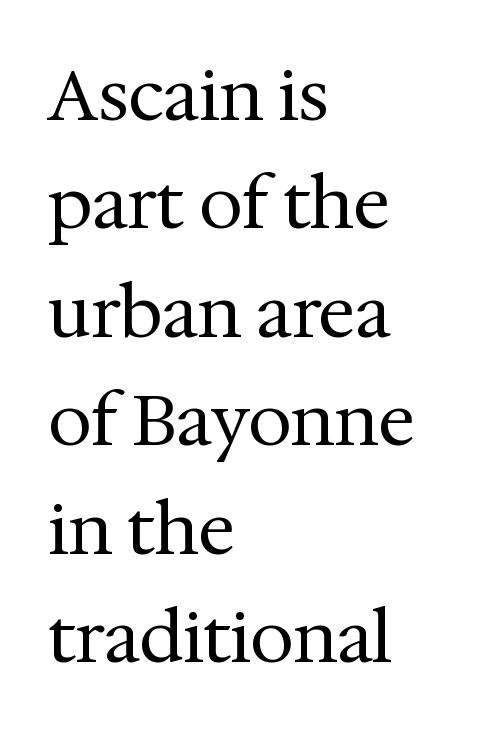
The image shows 70 px regular-weight serif type, upright; set left-aligned, normal line spacing (1.55x), normal letter spacing, not underlined; medium stroke contrast and a medium x-height.
